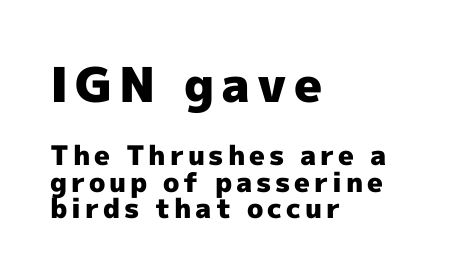
Q: Is the text bold? A: Yes.
Q: Is the text italic (slanted)? A: No, it is upright.
Q: Is the typeface a serif or a sans-serif typeface? A: Sans-serif.
Q: Is the text underlined? A: No.
Q: How is the paragraph aligned? A: Left-aligned.
Q: Is the spacing between lines tight, normal or loose? A: Tight.
Q: Which block of text is set in a larger size, the first (top) or the second (bottom)? A: The first (top) one.
Q: Width (condensed, normal, or wide)? A: Normal.
Q: x-height? A: Medium.
Q: Monospaced? A: No.
